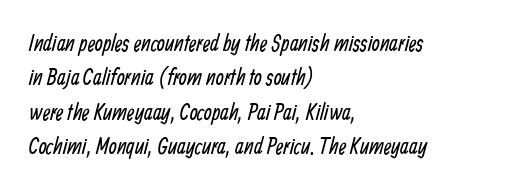
These lines sit exactly where default settings would place them. Layout note: lines flush left. The horizontal fit of the characters is conventional and even. The zone under the glyphs is completely vacant.
